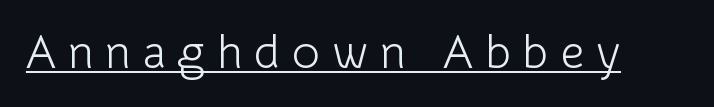
{"serif": "no", "italic": "no", "bold": "no", "weight": "light", "width": "normal", "stroke_contrast": "low", "x_height": "medium", "monospaced": "no", "underline": "yes", "letter_spacing": "wide", "letter_spacing_em": 0.25, "glyph_px": 47}
